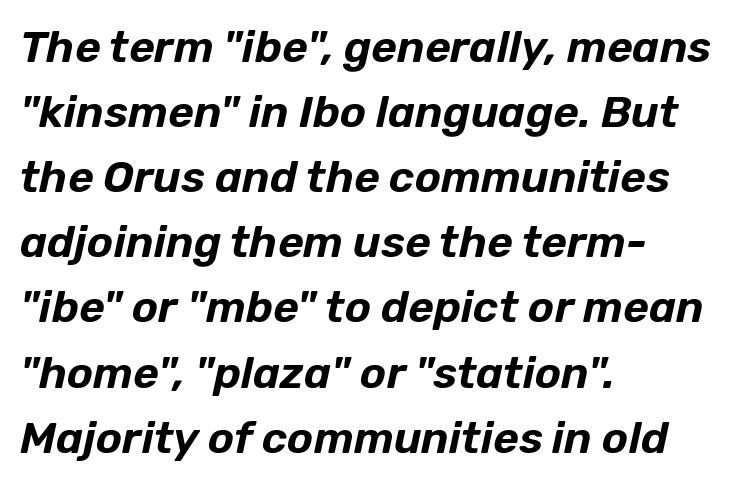
{"italic": "yes", "lean": "right", "slant_degrees": 12, "width": "normal", "stroke_contrast": "low", "x_height": "medium", "monospaced": "no", "underline": "no", "align": "left", "line_spacing": "normal", "line_spacing_ratio": 1.48, "letter_spacing": "normal", "letter_spacing_em": 0.0, "glyph_px": 44}
